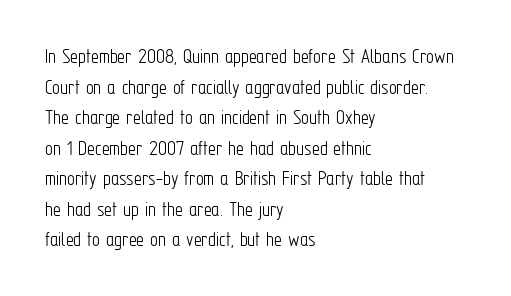
The image shows 22 px text type, upright; set left-aligned, normal line spacing (1.39x), normal letter spacing, not underlined.
